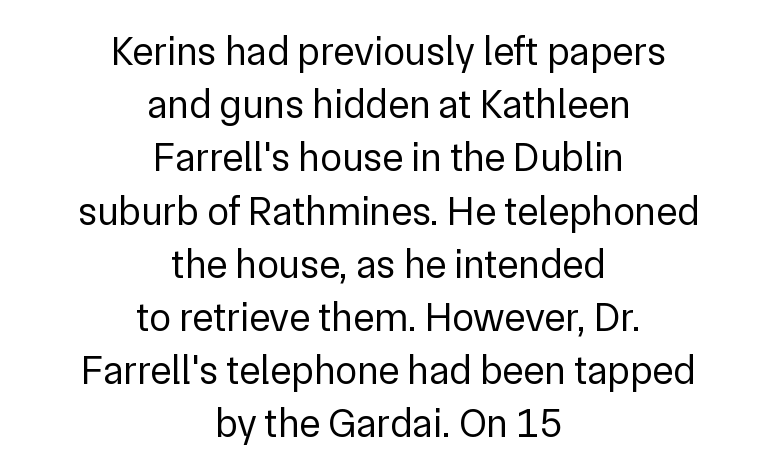
The image shows 40 px regular-weight sans-serif type, upright; set centered, normal line spacing (1.33x), normal letter spacing, not underlined; low stroke contrast and a medium x-height.
